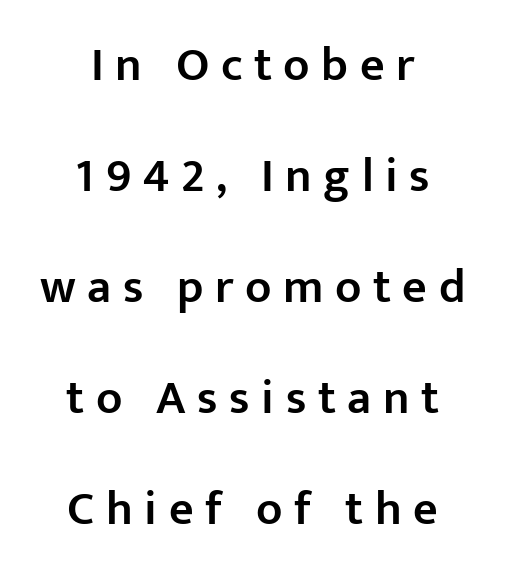
Style check: upright. The rendering positions every line midway between the sides. The characters look somewhat weighty, a semibold short of true bold. Check under the words: just untouched page. Serifs: no, the terminals of the letterforms are clean.
